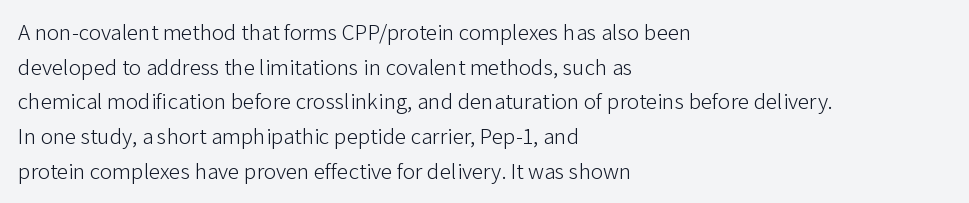
Vertical strokes here are truly vertical. Is the block centered? No — it sits flush against the left margin. Standard letterfit; no display-style spreading of the glyphs. This is not heavy type; no bold has been used.
